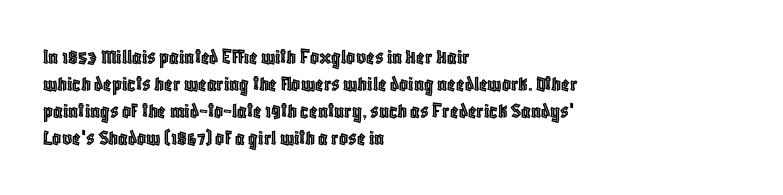
The image shows 22 px text type, upright; set left-aligned, line spacing 1.23x, normal letter spacing, not underlined.
